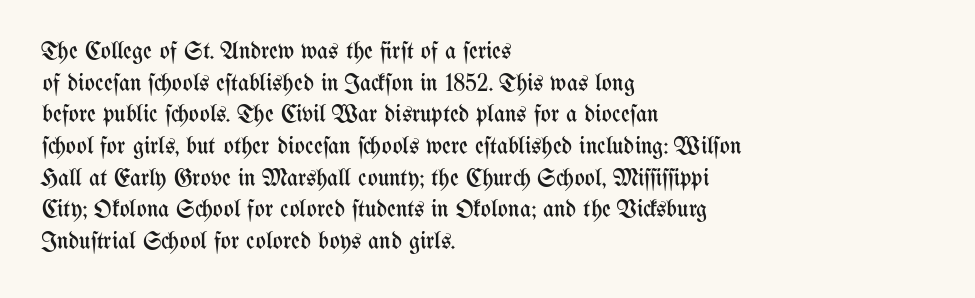
Q: Is the text bold? A: No.
Q: Is the text italic (slanted)? A: No, it is upright.
Q: Is the text underlined? A: No.
Q: How is the paragraph aligned? A: Left-aligned.
Q: Is the spacing between letters normal or unusually wide? A: Normal.
Q: Is the spacing between lines tight, normal or loose? A: Normal.
